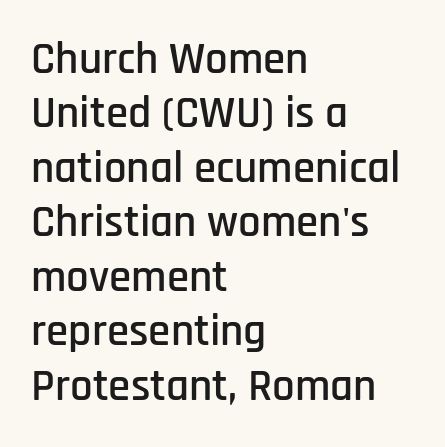
The image shows 45 px condensed sans-serif type, upright; set left-aligned, line spacing 1.21x, normal letter spacing, not underlined; low stroke contrast and a large x-height.
